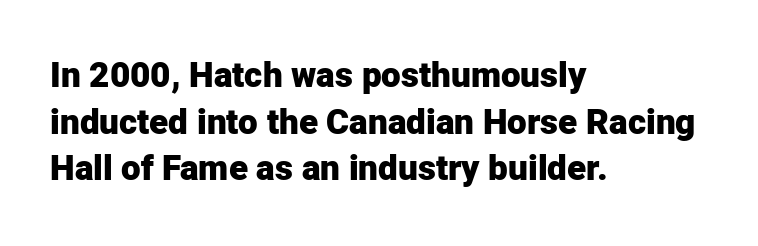
A sans-serif font was chosen for this passage. Thick stems and heavy bowls — unmistakably bold. Descenders hang freely into open space. These lines are rendered in a variable-pitch font. A roman cut, with each character standing at attention.
